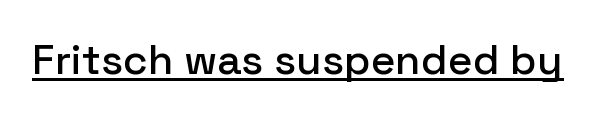
Q: Is the text italic (slanted)? A: No, it is upright.
Q: Is the typeface a serif or a sans-serif typeface? A: Sans-serif.
Q: Is the text underlined? A: Yes.
Q: Is the spacing between letters normal or unusually wide? A: Normal.
Q: Width (condensed, normal, or wide)? A: Normal.
Q: Stroke contrast? A: Low.
Q: x-height? A: Medium.
Q: Monospaced? A: No.
